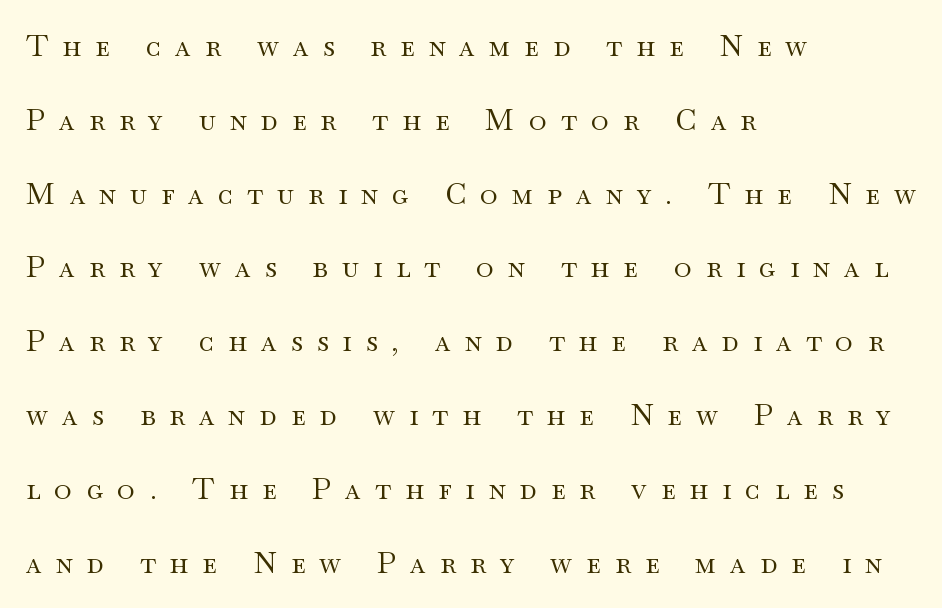
The image shows 30 px regular-weight, wide serif type, upright; set left-aligned, loose line spacing (2.46x), unusually wide letter spacing (+0.47 em), not underlined; medium stroke contrast and a small x-height.
